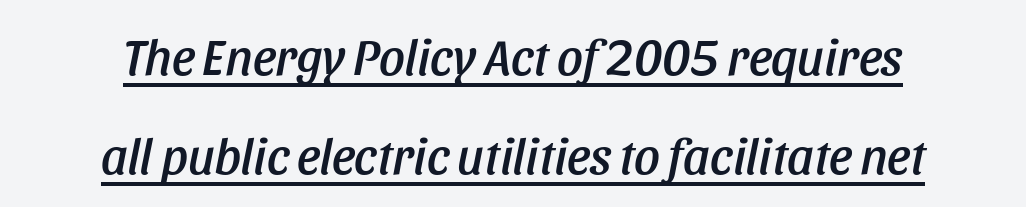
Q: Is the text italic (slanted)? A: Yes, it leans right by about 11 degrees.
Q: Is the text underlined? A: Yes.
Q: How is the paragraph aligned? A: Centered.
Q: Is the spacing between letters normal or unusually wide? A: Normal.
Q: Is the spacing between lines tight, normal or loose? A: Loose.
Q: Width (condensed, normal, or wide)? A: Condensed.
Q: Stroke contrast? A: Low.
Q: x-height? A: Large.
Q: Monospaced? A: No.
